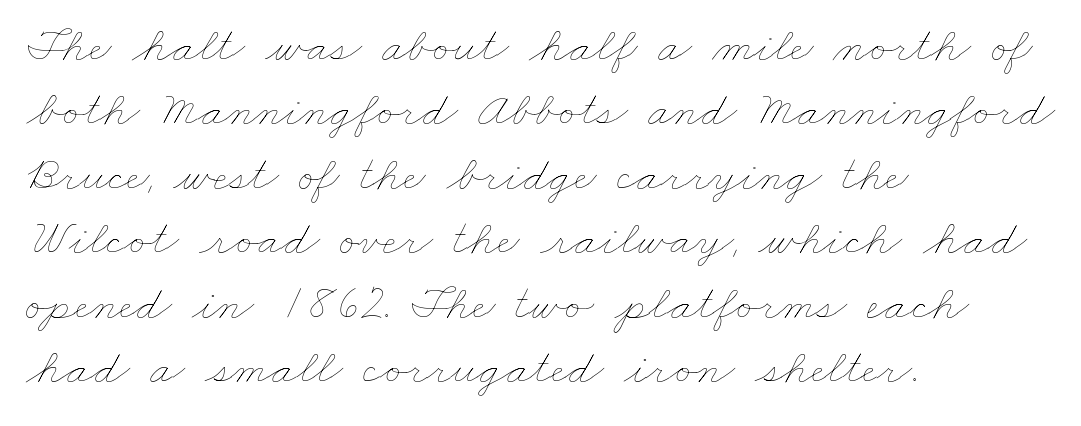
Nobody touched the tracking dial on this one. The rag falls on the right side of this text block. The strokes are not fattened; the text isn't bold. The specimen omits any rule beneath the text block's lines. Compared with typical paragraphs, the rows here are spaced about the same.
